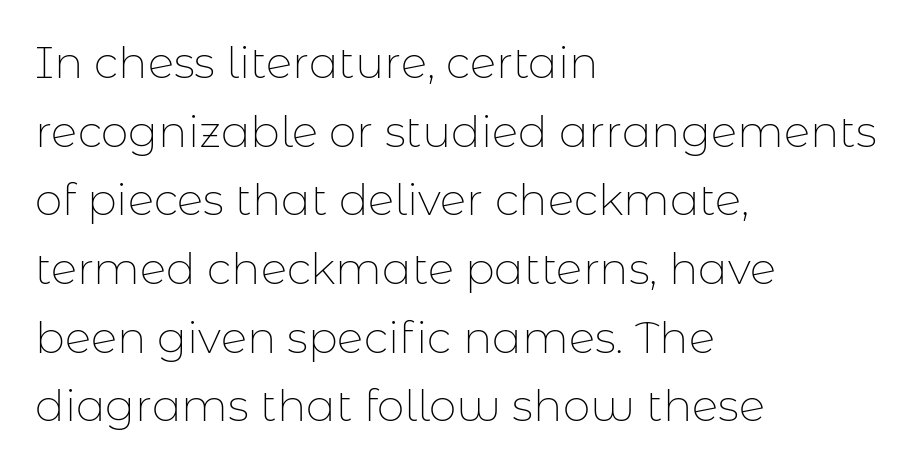
The image shows 44 px thin sans-serif type, upright; set left-aligned, normal line spacing (1.56x), normal letter spacing, not underlined; low stroke contrast and a medium x-height.
